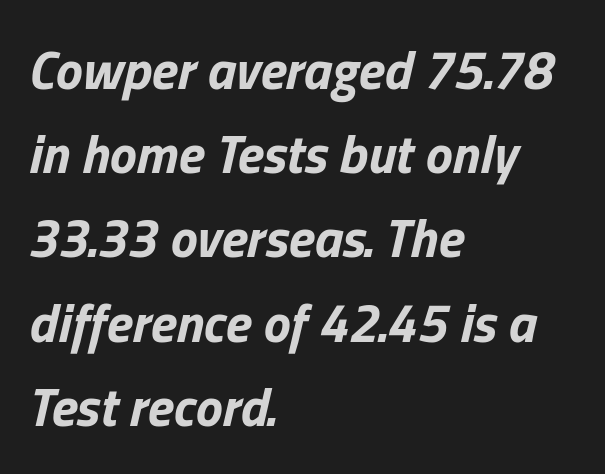
Characters are canted at an angle relative to the baseline's perpendicular. This sample is left-justified, so line endings fall wherever the words run out. Check the space under the baseline: it is left empty. This sample uses plain, unmodified letter spacing. Normally led — the rows are evenly, conventionally spaced. Think of a printed novel: that variable character pitch is what you see here.
